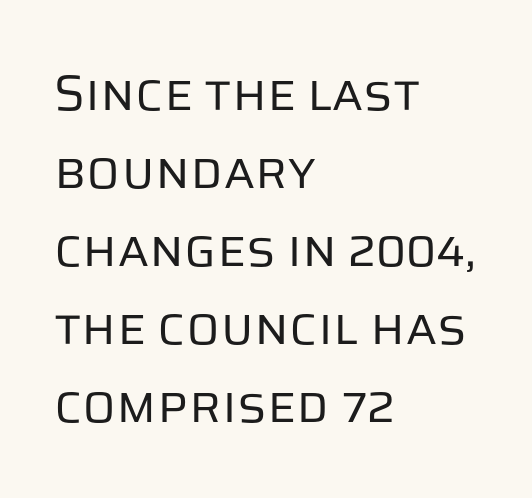
{"serif": "no", "italic": "no", "bold": "no", "weight": "regular", "width": "normal", "stroke_contrast": "low", "x_height": "large", "monospaced": "no", "underline": "no", "align": "left", "line_spacing": "normal", "line_spacing_ratio": 1.59, "letter_spacing": "normal", "letter_spacing_em": 0.0, "glyph_px": 49}
